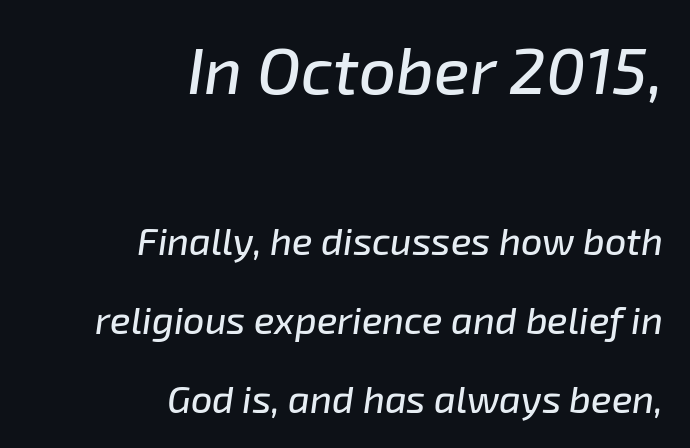
Type size steps down from the first block to the second. Check under the words: just untouched page. These lines stack with their right ends in a neat column. The face used here has a pronounced slope to its letters. What stands out about the letter spacing? Nothing — it is the standard amount. Airy leading.
